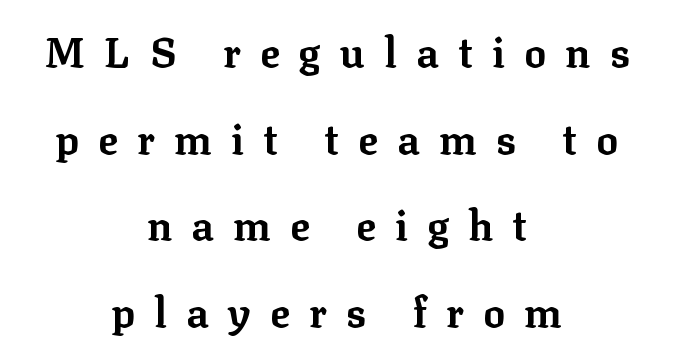
These lines are rendered in a variable-pitch font. A student would call this center alignment; a typographer would say set centered. Unmarked baselines from the first word to the last. The lettering holds an erect, upright posture throughout.
